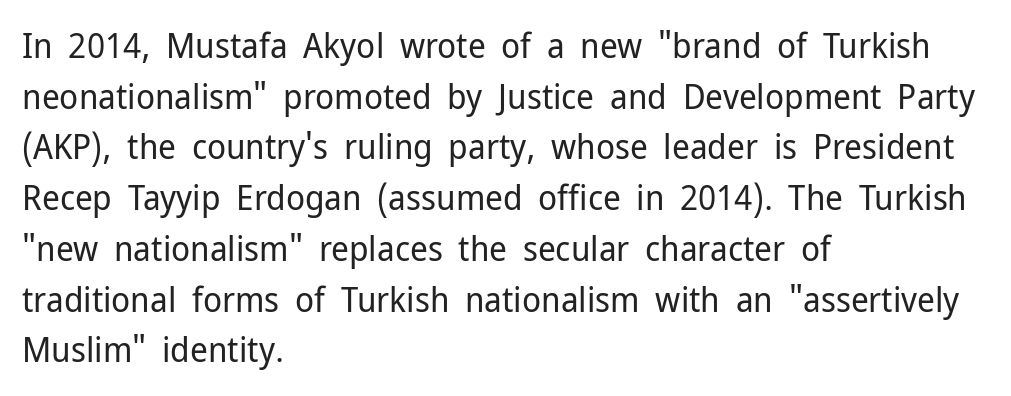
This sample uses an upright cut, with every glyph sitting square on the baseline. The strokes are not fattened; the text isn't bold. The words here are not underlined. Does the type have serifs? No, each stem ends abruptly.
